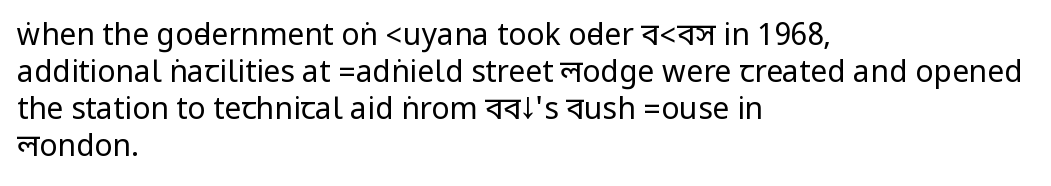
The image shows 30 px regular-weight, condensed sans-serif type, upright; set left-aligned, line spacing 1.23x, normal letter spacing, not underlined; low stroke contrast.
